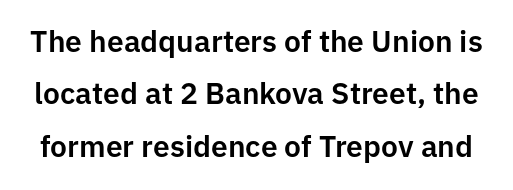
The image shows 30 px sans-serif type, upright; set line spacing 1.75x, normal letter spacing, not underlined; low stroke contrast and a medium x-height.
